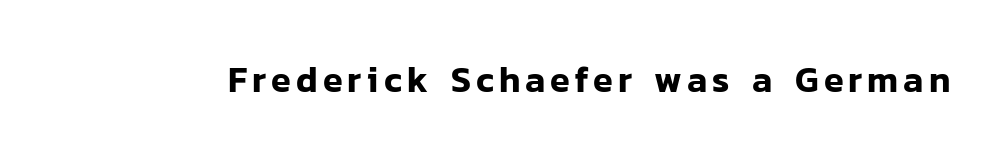
The image shows 36 px sans-serif type, upright; set not underlined; low stroke contrast and a medium x-height.
